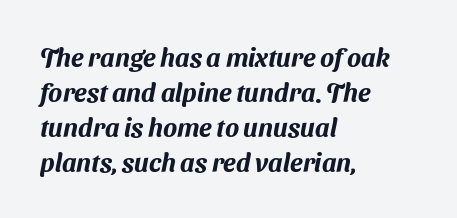
Q: Is the text underlined? A: No.
Q: How is the paragraph aligned? A: Left-aligned.
Q: Is the spacing between letters normal or unusually wide? A: Normal.
Q: Is the spacing between lines tight, normal or loose? A: Normal.
